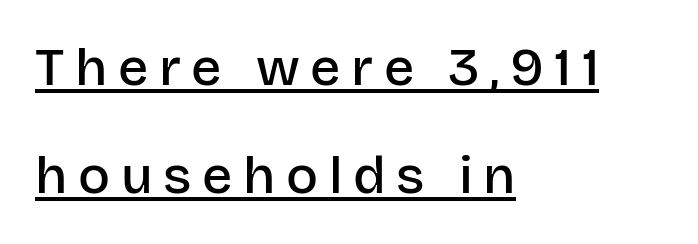
Where is the straight margin? On the left. A sans-serif font was chosen for this passage. Semibold letterforms, between regular and bold. These lines stand farther apart than default settings would place them.
